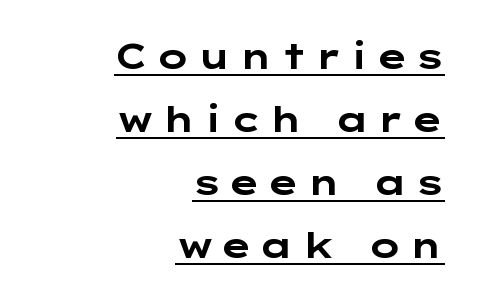
Q: Is the text bold? A: Yes.
Q: Is the text italic (slanted)? A: No, it is upright.
Q: Is the typeface a serif or a sans-serif typeface? A: Sans-serif.
Q: Is the text underlined? A: Yes.
Q: How is the paragraph aligned? A: Right-aligned.
Q: Width (condensed, normal, or wide)? A: Wide.
Q: Stroke contrast? A: Low.
Q: x-height? A: Medium.
